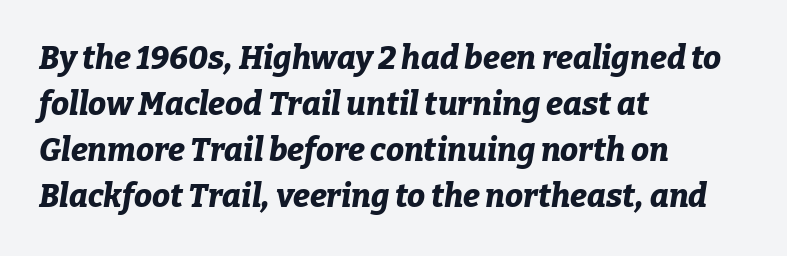
Q: Is the text bold? A: Yes.
Q: Is the text italic (slanted)? A: Yes, it leans right by about 9 degrees.
Q: Is the text underlined? A: No.
Q: How is the paragraph aligned? A: Left-aligned.
Q: Is the spacing between letters normal or unusually wide? A: Normal.
Q: Is the spacing between lines tight, normal or loose? A: Normal.
Q: Width (condensed, normal, or wide)? A: Normal.
Q: Stroke contrast? A: Low.
Q: x-height? A: Medium.
Q: Monospaced? A: No.
